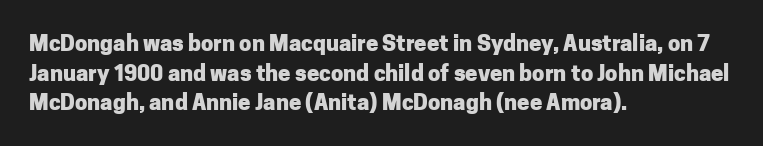
Caption: standard tracking, unaltered. Bold? Absolutely — the strokes are thick and heavy. Where is the straight margin? On the left. The line-height multiplier appears to be the usual default. Underlining? Definitely not there. Upright lettering throughout.
